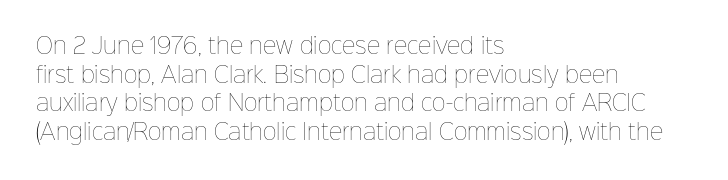
Line beginnings align vertically; line endings do not. Whoever set this chose a conventional vertical rhythm. Stroke mass is kept to a normal reading level or below. Nobody touched the tracking dial on this one.
